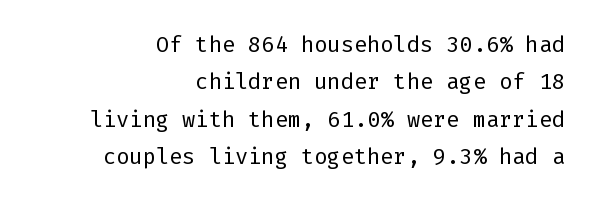
Letters rest on an invisible, unmarked baseline. Stems here are at most as thick as an everyday book face. Designer's note — italics off, roman on. The line texture is even and compact thanks to regular tracking.
